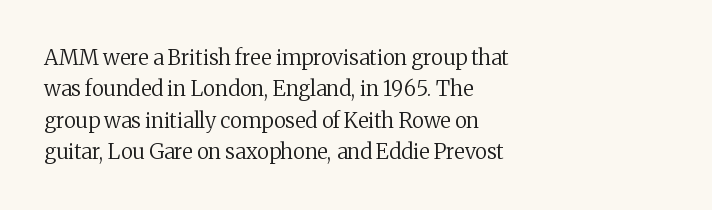
Each row of text sits above clean, open space. Italic? Not at all — the glyphs are vertical. Typeset ragged right — the left edge is the straight one. Each word holds together tightly as a unit, with standard inter-letter gaps. Interline gaps are of average width in this sample.
